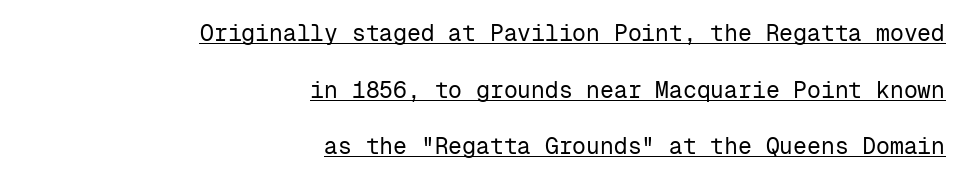
{"italic": "no", "bold": "no", "underline": "yes", "align": "right", "line_spacing": "loose", "line_spacing_ratio": 2.46, "letter_spacing": "normal", "letter_spacing_em": 0.0, "glyph_px": 23}
